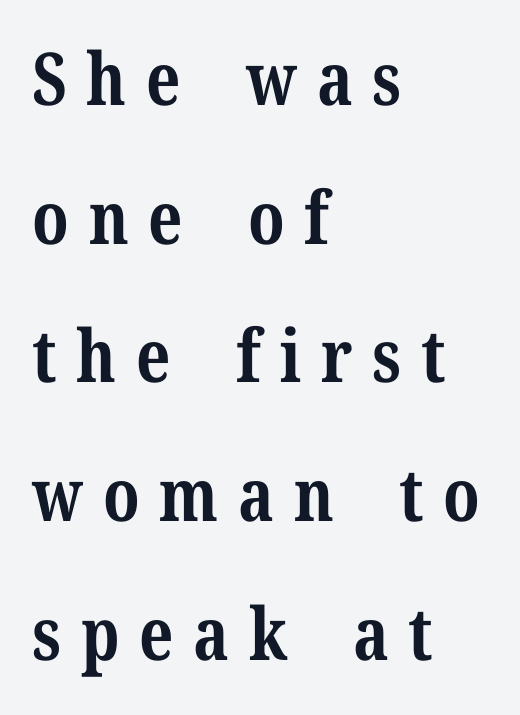
The image shows 73 px bold serif type, upright; set left-aligned, loose line spacing (1.9x), unusually wide letter spacing (+0.27 em), not underlined; medium stroke contrast and a medium x-height.
